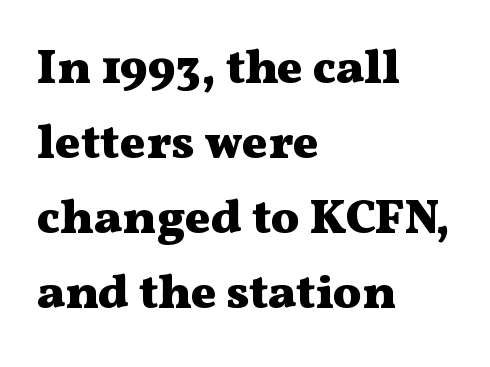
Q: Is the text bold? A: Yes.
Q: Is the text italic (slanted)? A: No, it is upright.
Q: Is the typeface a serif or a sans-serif typeface? A: Serif.
Q: Is the text underlined? A: No.
Q: How is the paragraph aligned? A: Left-aligned.
Q: Is the spacing between letters normal or unusually wide? A: Normal.
Q: Is the spacing between lines tight, normal or loose? A: Normal.
Q: Width (condensed, normal, or wide)? A: Wide.
Q: Stroke contrast? A: Medium.
Q: x-height? A: Medium.
Q: Monospaced? A: No.
